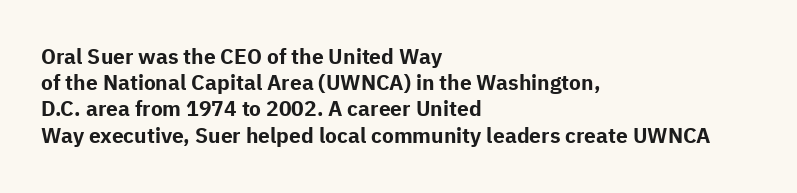
The image shows 21 px bold type, upright; set left-aligned, normal line spacing (1.25x), normal letter spacing, not underlined.
